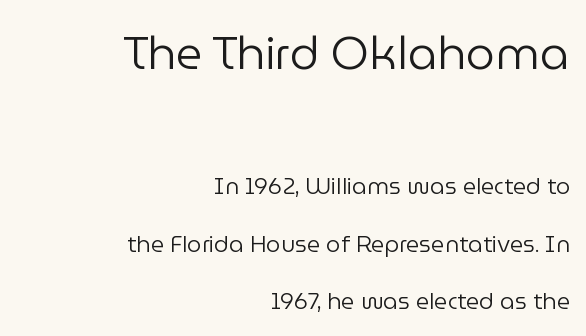
Q: Is the text bold? A: No.
Q: Is the text italic (slanted)? A: No, it is upright.
Q: Is the typeface a serif or a sans-serif typeface? A: Sans-serif.
Q: Is the text underlined? A: No.
Q: How is the paragraph aligned? A: Right-aligned.
Q: Is the spacing between letters normal or unusually wide? A: Normal.
Q: Is the spacing between lines tight, normal or loose? A: Loose.
Q: Which block of text is set in a larger size, the first (top) or the second (bottom)? A: The first (top) one.
Q: Width (condensed, normal, or wide)? A: Normal.
Q: Stroke contrast? A: Low.
Q: x-height? A: Medium.
Q: Monospaced? A: No.
